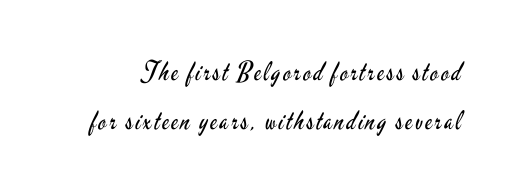
Q: Is the text bold? A: No.
Q: Is the text italic (slanted)? A: Yes.
Q: Is the text underlined? A: No.
Q: Is the spacing between lines tight, normal or loose? A: Loose.
